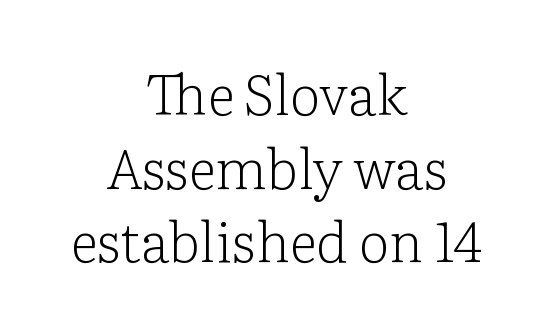
The image shows 55 px light serif type, upright; set centered, normal line spacing (1.34x), normal letter spacing, not underlined; low stroke contrast and a medium x-height.
